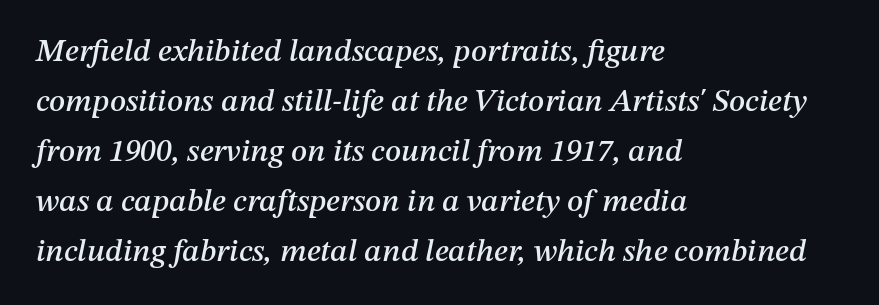
{"italic": "yes", "lean": "right", "slant_degrees": 12, "width": "normal", "stroke_contrast": "medium", "x_height": "medium", "monospaced": "no", "underline": "no", "align": "left", "line_spacing": "normal", "line_spacing_ratio": 1.56, "letter_spacing": "normal", "letter_spacing_em": 0.0, "glyph_px": 32}
